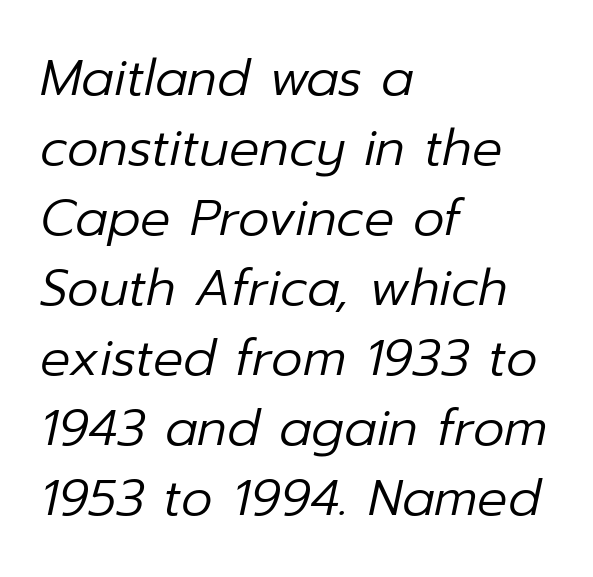
The cut favours lightness, reaching ordinary text weight at its darkest. The horizontal fit of the characters is conventional and even. Varying glyph widths throughout — classic text-font behaviour. These lines stack with their left ends in a neat column.
